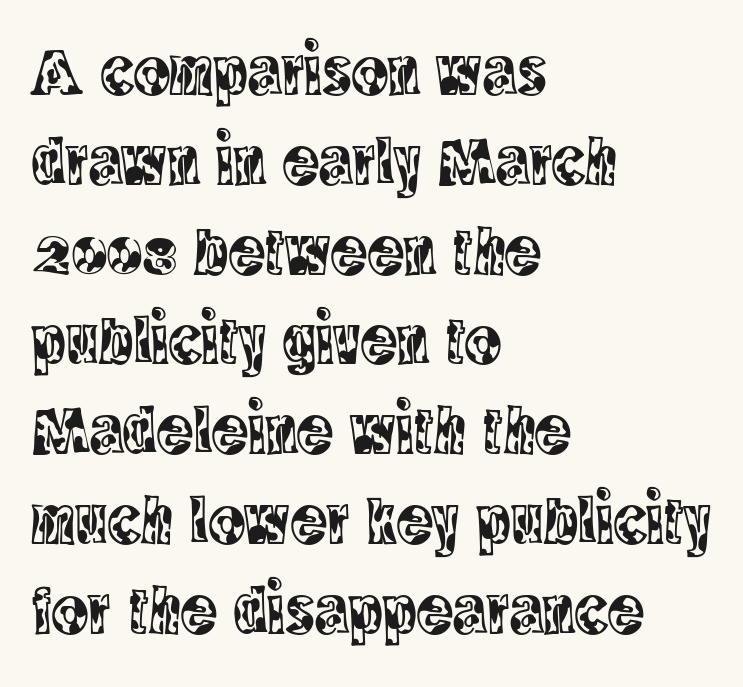
The image shows 68 px condensed serif type, upright; set left-aligned, normal line spacing (1.32x), normal letter spacing, not underlined; a large x-height.
